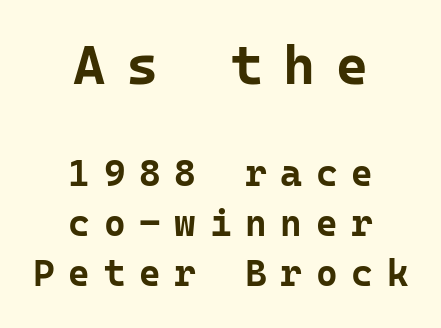
{"serif": "no", "italic": "no", "bold": "yes", "weight": "bold", "width": "normal", "stroke_contrast": "low", "x_height": "medium", "monospaced": "yes", "underline": "no", "align": "center", "line_spacing": "normal", "line_spacing_ratio": 1.36, "letter_spacing": "wide", "letter_spacing_em": 0.37, "larger_block": "first", "size_ratio": 1.49, "glyph_px": 55}
